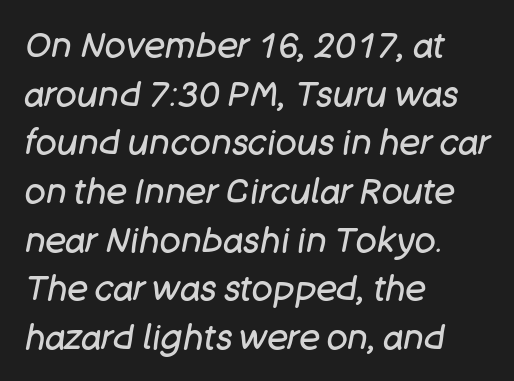
{"italic": "yes", "lean": "right", "slant_degrees": 11, "bold": "no", "weight": "regular", "width": "normal", "stroke_contrast": "low", "x_height": "large", "monospaced": "no", "underline": "no", "align": "left", "line_spacing": "normal", "line_spacing_ratio": 1.39, "letter_spacing": "normal", "letter_spacing_em": 0.0, "glyph_px": 35}
